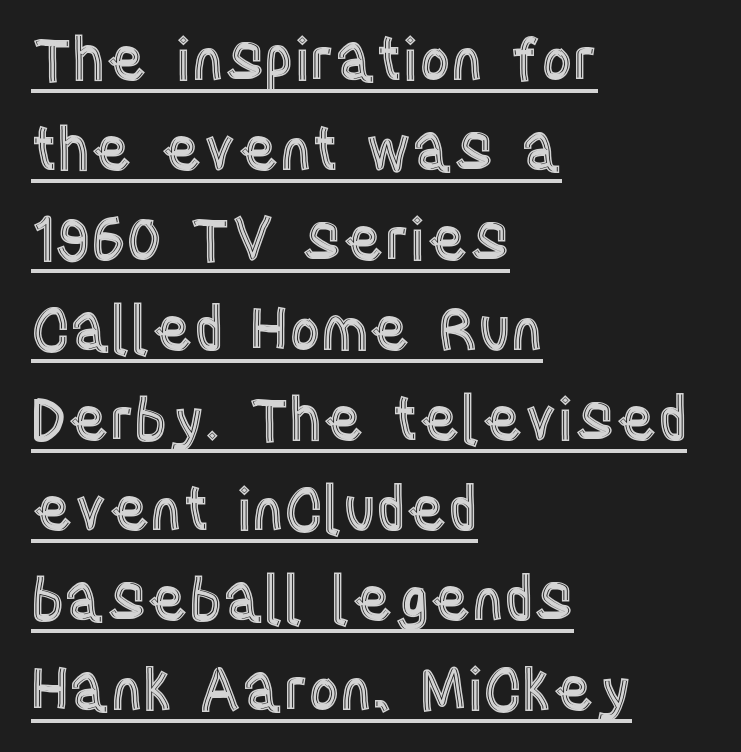
The image shows 60 px condensed type, upright; set left-aligned, normal line spacing (1.5x), normal letter spacing, underlined; a large x-height.
